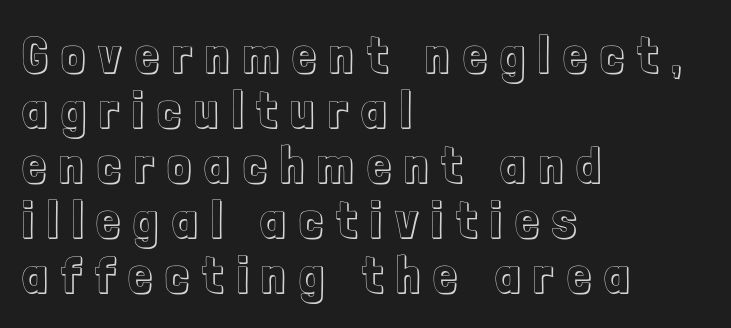
{"italic": "no", "width": "condensed", "x_height": "medium", "monospaced": "no", "underline": "no", "align": "left", "line_spacing": "tight", "line_spacing_ratio": 1.06, "letter_spacing": "wide", "letter_spacing_em": 0.27, "glyph_px": 52}
